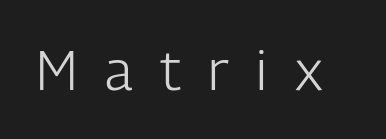
{"serif": "no", "italic": "no", "bold": "no", "weight": "light", "width": "condensed", "stroke_contrast": "low", "x_height": "medium", "monospaced": "no", "underline": "no", "letter_spacing": "wide", "letter_spacing_em": 0.5, "glyph_px": 55}
